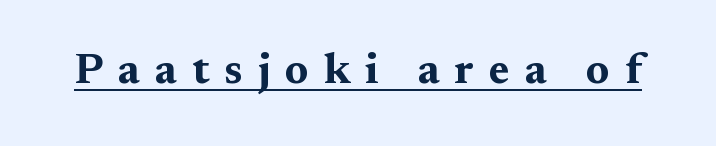
{"serif": "yes", "italic": "no", "bold": "yes", "weight": "bold", "width": "wide", "stroke_contrast": "medium", "x_height": "medium", "monospaced": "no", "underline": "yes", "letter_spacing": "wide", "letter_spacing_em": 0.35, "glyph_px": 43}
